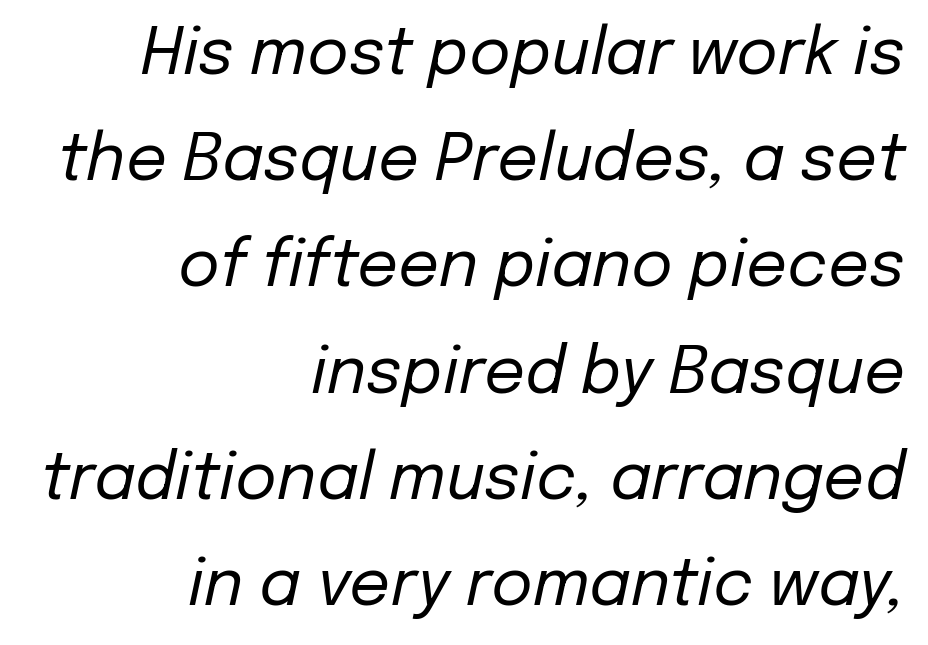
A typesetter would call this proportional, since set widths differ per character. The strip under each line holds only bare page. The horizontal fit of the characters is conventional and even. Nothing heavy about these letters — not bold at all. The rows are spaced the way most documents space them.
